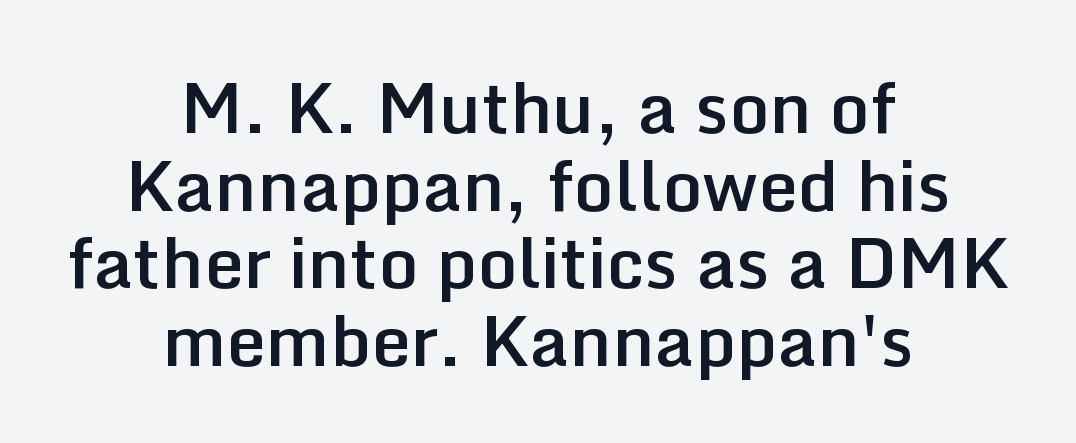
Q: Is the text bold? A: Semi-bold.
Q: Is the text italic (slanted)? A: No, it is upright.
Q: Is the typeface a serif or a sans-serif typeface? A: Sans-serif.
Q: Is the text underlined? A: No.
Q: How is the paragraph aligned? A: Centered.
Q: Is the spacing between letters normal or unusually wide? A: Normal.
Q: Is the spacing between lines tight, normal or loose? A: Tight.
Q: Width (condensed, normal, or wide)? A: Normal.
Q: Stroke contrast? A: Low.
Q: x-height? A: Medium.
Q: Monospaced? A: No.
